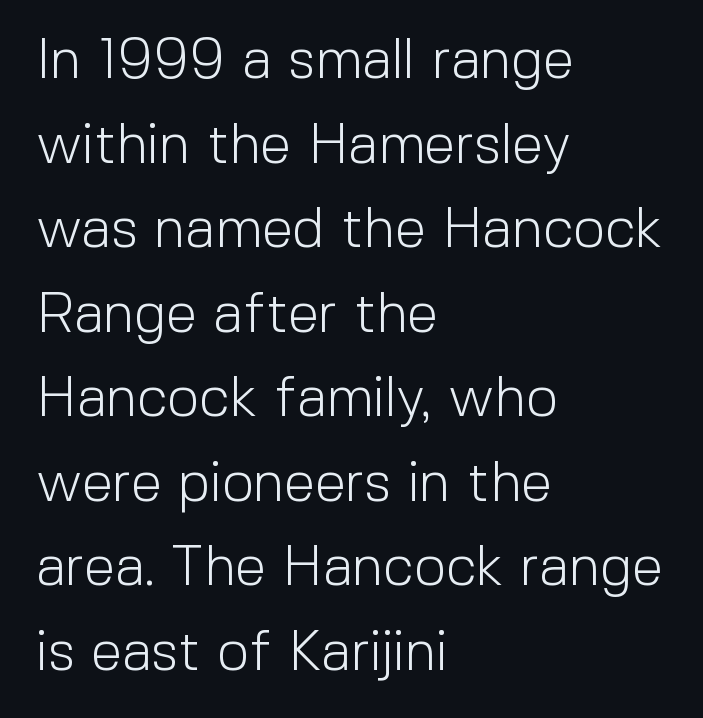
The gap between lines stays unmarked. Students, observe: this is what conventionally led text looks like. Examine the stroke ends and you'll find no serifs. Between one letter and the next there's only the usual sliver of space.
